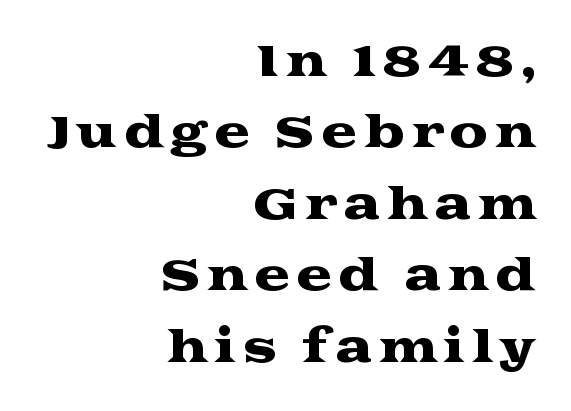
Is this a fixed-width face? No — the glyphs have proportional, varying widths. Every row of glyphs terminates at an identical x-position on the right. Whoever set this chose a conventional vertical rhythm. Ordinary non-slanted type is in use.
